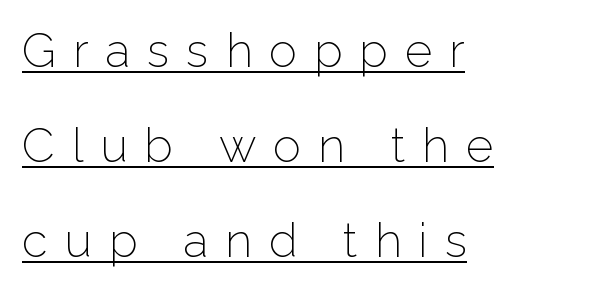
The image shows 47 px light sans-serif type, upright; set left-aligned, loose line spacing (2.02x), unusually wide letter spacing (+0.36 em), underlined; low stroke contrast and a medium x-height.
